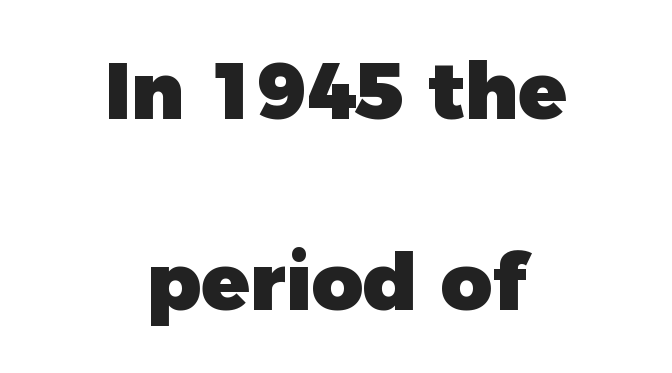
Q: Is the text bold? A: Yes.
Q: Is the text italic (slanted)? A: No, it is upright.
Q: Is the typeface a serif or a sans-serif typeface? A: Sans-serif.
Q: Is the text underlined? A: No.
Q: How is the paragraph aligned? A: Centered.
Q: Is the spacing between letters normal or unusually wide? A: Normal.
Q: Is the spacing between lines tight, normal or loose? A: Loose.
Q: Width (condensed, normal, or wide)? A: Normal.
Q: Stroke contrast? A: Low.
Q: x-height? A: Medium.
Q: Monospaced? A: No.
